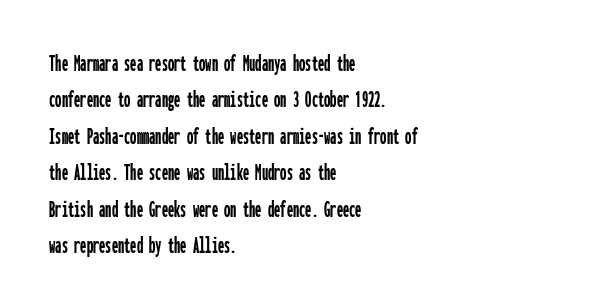
{"italic": "no", "underline": "no", "align": "left", "line_spacing": "normal", "line_spacing_ratio": 1.46, "letter_spacing": "normal", "letter_spacing_em": 0.0, "glyph_px": 25}
